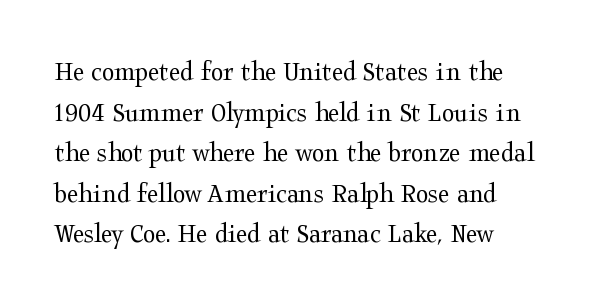
In terms of posture, this sample is upright. Evenly set lines give the paragraph a standard silhouette. Compared with a typical body face, this is equally light or lighter still. Clear beneath every line of the passage. No extra tracking has been applied to these lines.
